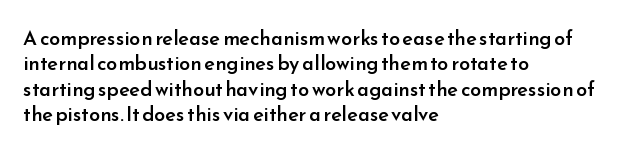
Do the letters lean? They stand straight. The string is rendered with underlining switched off. Look at the tracking — it's just the regular setting, nothing added. The passage shown is semibold, sitting just below true bold.
